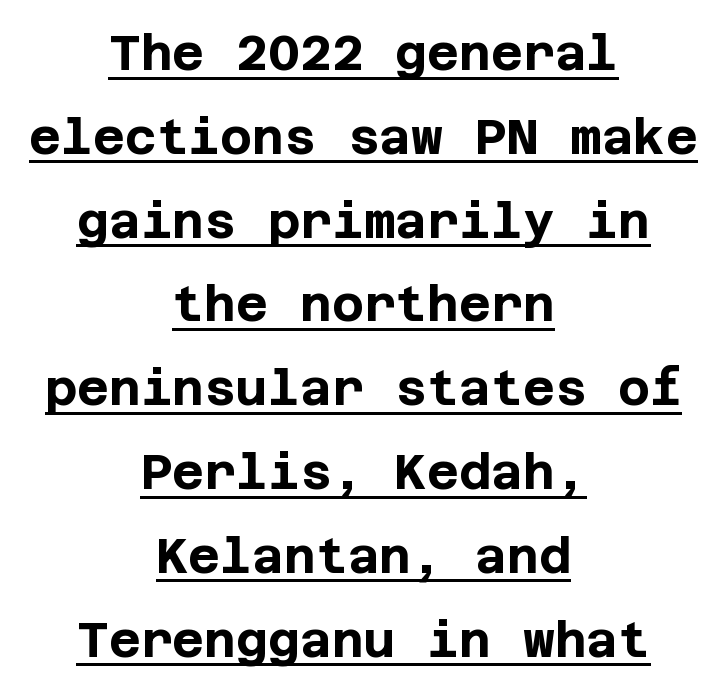
Q: Is the text bold? A: Yes.
Q: Is the text italic (slanted)? A: No, it is upright.
Q: Is the typeface a serif or a sans-serif typeface? A: Sans-serif.
Q: Is the text underlined? A: Yes.
Q: How is the paragraph aligned? A: Centered.
Q: Is the spacing between letters normal or unusually wide? A: Normal.
Q: Width (condensed, normal, or wide)? A: Normal.
Q: Stroke contrast? A: Low.
Q: x-height? A: Large.
